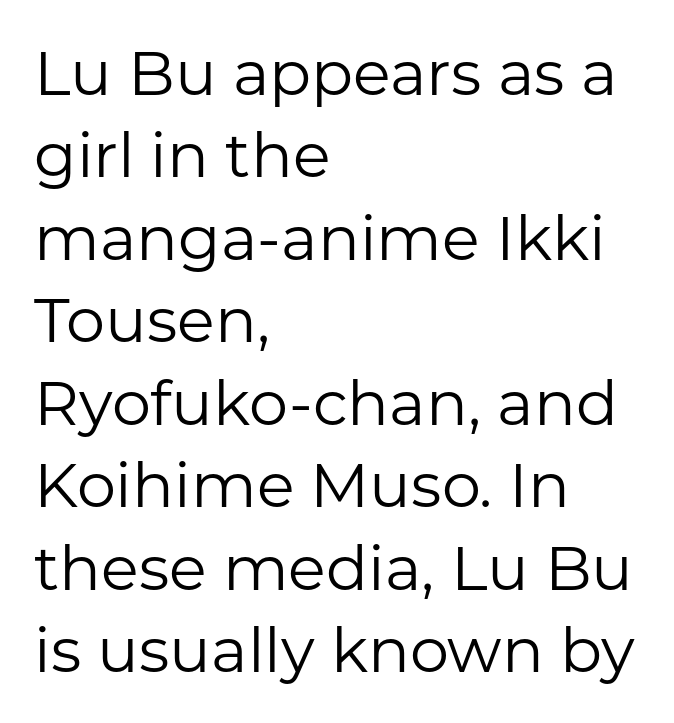
The image shows 62 px regular-weight sans-serif type, upright; set left-aligned, normal line spacing (1.33x), normal letter spacing, not underlined; low stroke contrast and a medium x-height.
